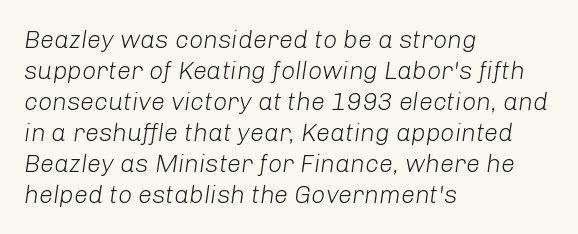
Honestly, there is no underline to notice here at all. The rag falls on the right side of this text block. It's the slanting kind of type. The characters are drawn with everyday or finer stroke widths. Nothing unusual about the tracking: characters are spaced as the font intends.
